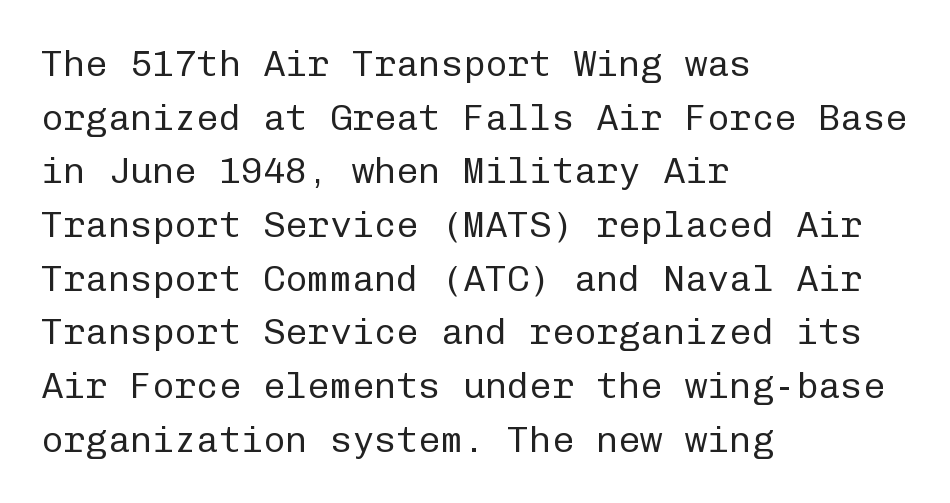
Successive baselines arrive at the customary interval. The letters march in equal steps, a hallmark of fixed-pitch type. The type is set solid horizontally, with unmodified tracking. Ascenders rise straight up at ninety degrees.
